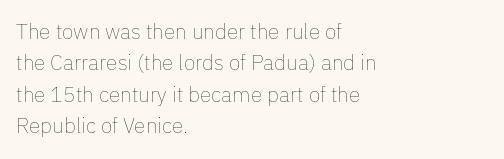
{"italic": "no", "bold": "no", "underline": "no", "align": "left", "line_spacing": "normal", "line_spacing_ratio": 1.49, "letter_spacing": "normal", "letter_spacing_em": 0.0, "glyph_px": 21}
